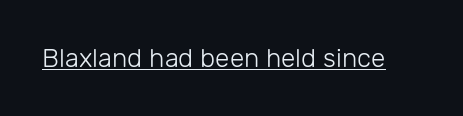
The image shows 26 px text type, upright; set normal letter spacing, underlined.
